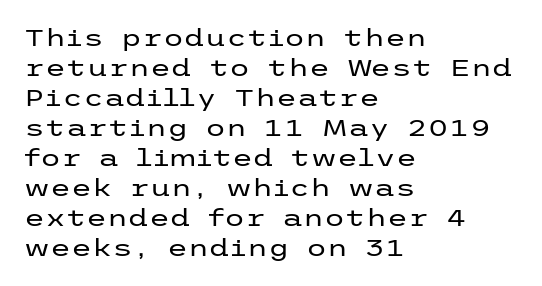
{"italic": "no", "bold": "no", "underline": "no", "align": "left", "line_spacing": "normal", "line_spacing_ratio": 1.25, "letter_spacing": "normal", "letter_spacing_em": 0.0, "glyph_px": 24}
